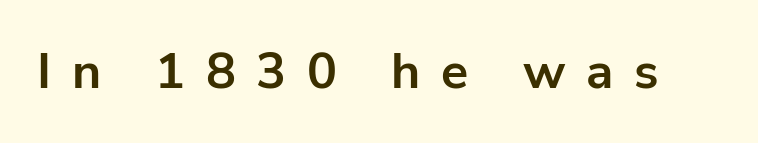
{"serif": "no", "italic": "no", "bold": "yes", "weight": "bold", "width": "normal", "stroke_contrast": "low", "x_height": "medium", "monospaced": "no", "underline": "no", "letter_spacing": "wide", "letter_spacing_em": 0.41, "glyph_px": 50}
